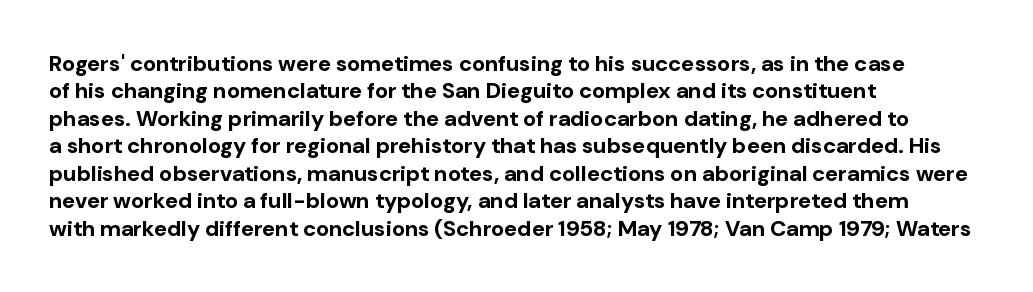
{"italic": "no", "bold": "yes", "underline": "no", "align": "left", "line_spacing": "normal", "line_spacing_ratio": 1.25, "letter_spacing": "normal", "letter_spacing_em": 0.0, "glyph_px": 22}
